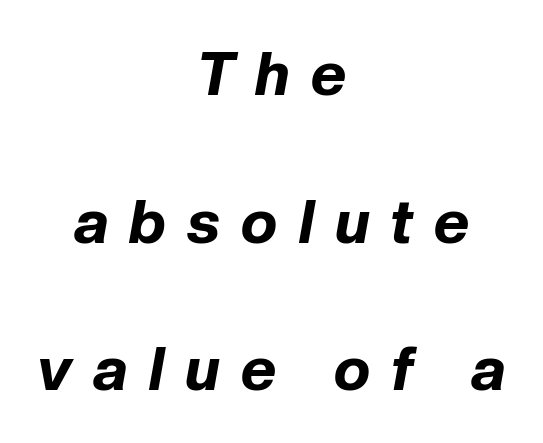
Q: Is the text bold? A: Yes.
Q: Is the text italic (slanted)? A: Yes, it leans right by about 10 degrees.
Q: Is the text underlined? A: No.
Q: How is the paragraph aligned? A: Centered.
Q: Is the spacing between letters normal or unusually wide? A: Unusually wide.
Q: Is the spacing between lines tight, normal or loose? A: Loose.
Q: Width (condensed, normal, or wide)? A: Normal.
Q: Stroke contrast? A: Low.
Q: x-height? A: Medium.
Q: Monospaced? A: No.
